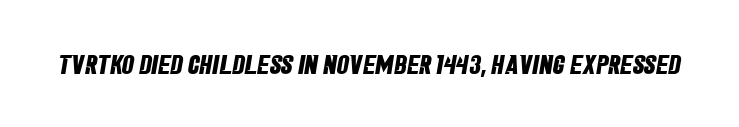
The image shows 27 px bold type; set normal letter spacing, not underlined.
